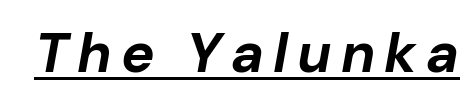
{"italic": "yes", "lean": "right", "slant_degrees": 10, "bold": "yes", "weight": "bold", "width": "normal", "stroke_contrast": "low", "x_height": "medium", "monospaced": "no", "underline": "yes", "glyph_px": 56}
